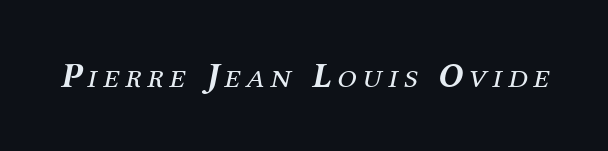
The image shows 35 px regular-weight serif type, italic (leaning right); set not underlined; medium stroke contrast and a medium x-height.
